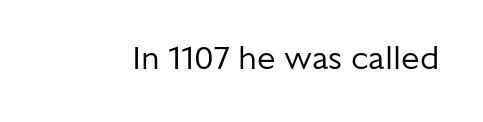
{"serif": "no", "italic": "no", "bold": "no", "weight": "regular", "width": "normal", "stroke_contrast": "low", "x_height": "medium", "monospaced": "no", "underline": "no", "letter_spacing": "normal", "letter_spacing_em": 0.0, "glyph_px": 33}
